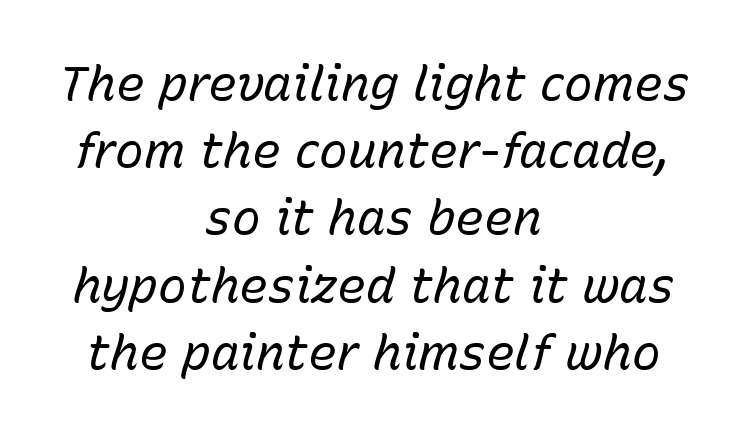
Q: Is the text bold? A: No.
Q: Is the text italic (slanted)? A: Yes, it leans right by about 15 degrees.
Q: Is the text underlined? A: No.
Q: How is the paragraph aligned? A: Centered.
Q: Is the spacing between letters normal or unusually wide? A: Normal.
Q: Is the spacing between lines tight, normal or loose? A: Normal.
Q: Width (condensed, normal, or wide)? A: Normal.
Q: Stroke contrast? A: Low.
Q: x-height? A: Medium.
Q: Monospaced? A: No.
